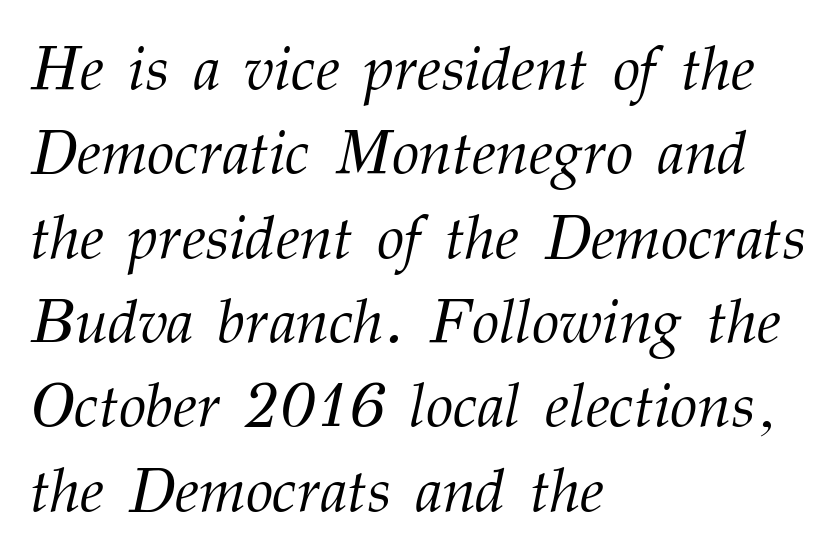
Q: Is the text bold? A: No.
Q: Is the text italic (slanted)? A: Yes, it leans right by about 12 degrees.
Q: Is the typeface a serif or a sans-serif typeface? A: Serif.
Q: Is the text underlined? A: No.
Q: How is the paragraph aligned? A: Left-aligned.
Q: Is the spacing between letters normal or unusually wide? A: Normal.
Q: Is the spacing between lines tight, normal or loose? A: Normal.
Q: Width (condensed, normal, or wide)? A: Normal.
Q: Stroke contrast? A: Medium.
Q: x-height? A: Medium.
Q: Monospaced? A: No.
